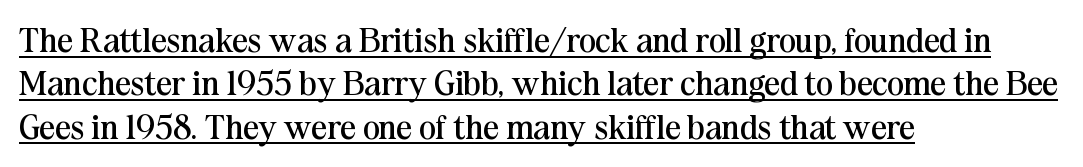
{"serif": "yes", "italic": "no", "bold": "no", "weight": "regular", "width": "normal", "stroke_contrast": "medium", "x_height": "medium", "monospaced": "no", "underline": "yes", "align": "left", "line_spacing_ratio": 1.24, "letter_spacing": "normal", "letter_spacing_em": 0.0, "glyph_px": 35}
